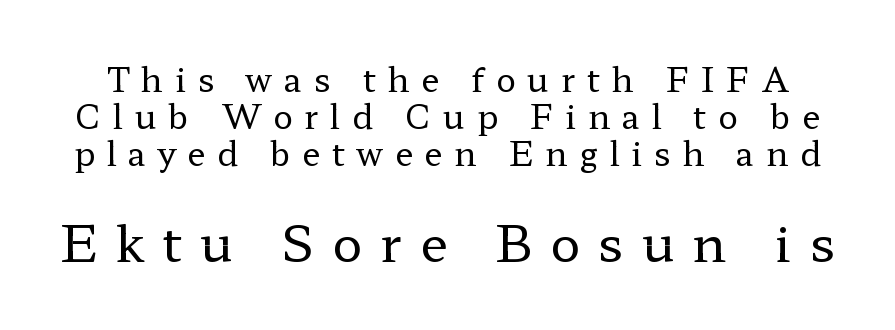
Small over large — that's the arrangement of the two blocks here. Looks like regular typesetting: each glyph gets only the width it needs. Tracking here is generous; glyphs stand well apart from one another. Little horizontal feet cap the strokes, marking this as serif type. Counters stay open thanks to moderate or lighter strokes.
